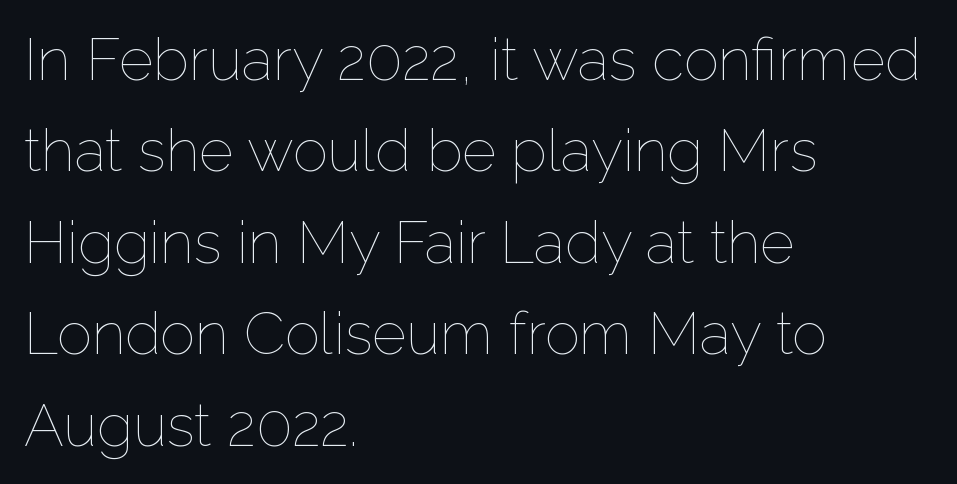
Q: Is the text bold? A: No.
Q: Is the text italic (slanted)? A: No, it is upright.
Q: Is the text underlined? A: No.
Q: How is the paragraph aligned? A: Left-aligned.
Q: Is the spacing between letters normal or unusually wide? A: Normal.
Q: Is the spacing between lines tight, normal or loose? A: Normal.
Q: Width (condensed, normal, or wide)? A: Normal.
Q: Stroke contrast? A: Low.
Q: x-height? A: Medium.
Q: Monospaced? A: No.
